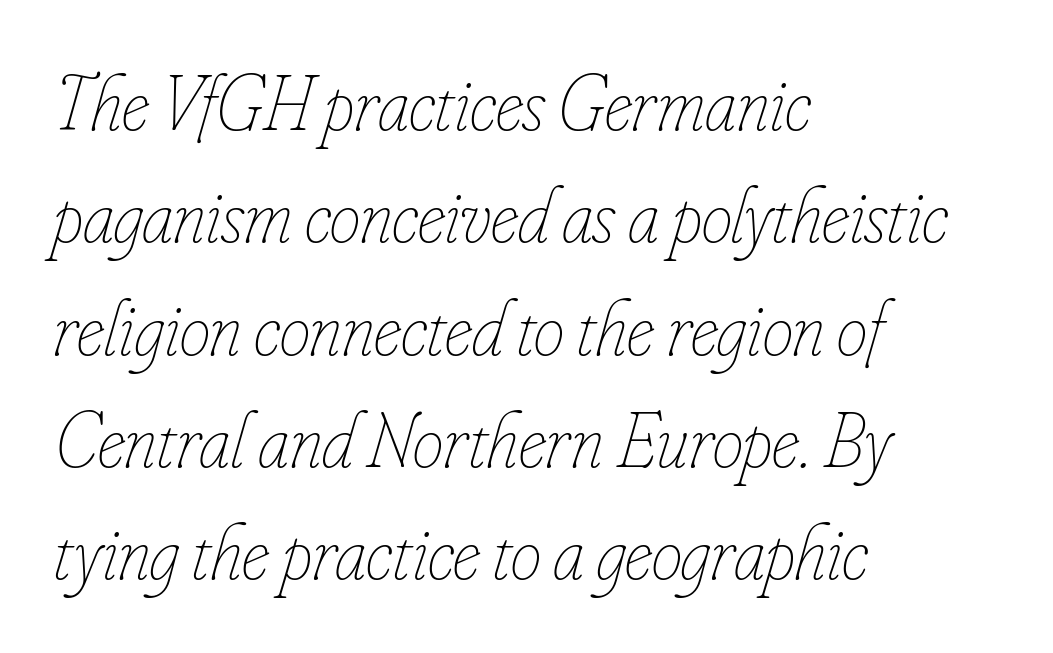
The image shows 78 px thin, condensed type, italic (leaning right); set left-aligned, normal line spacing (1.44x), normal letter spacing, not underlined; low stroke contrast and a small x-height.
